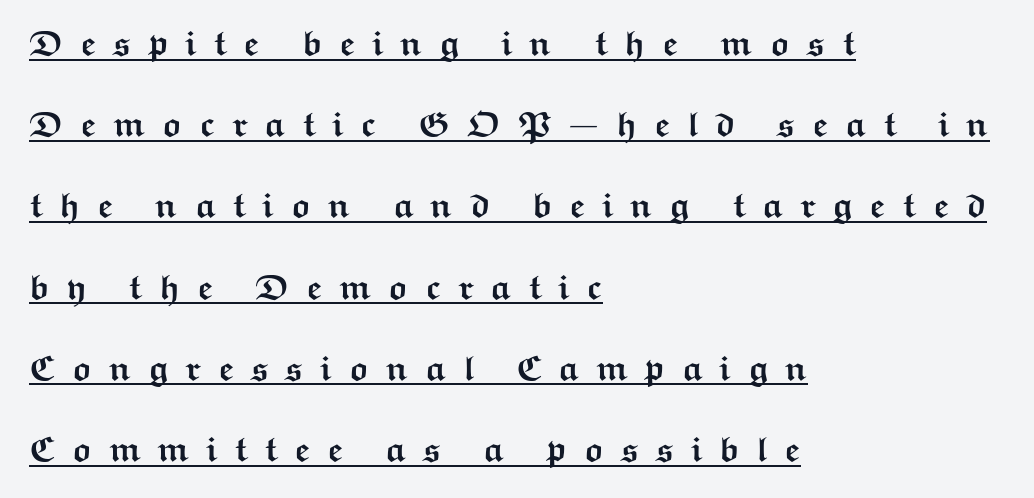
{"serif": "no", "italic": "no", "bold": "yes", "weight": "semibold", "width": "wide", "stroke_contrast": "medium", "x_height": "medium", "monospaced": "no", "underline": "yes", "align": "left", "line_spacing": "loose", "line_spacing_ratio": 2.32, "letter_spacing": "wide", "letter_spacing_em": 0.47, "glyph_px": 35}
